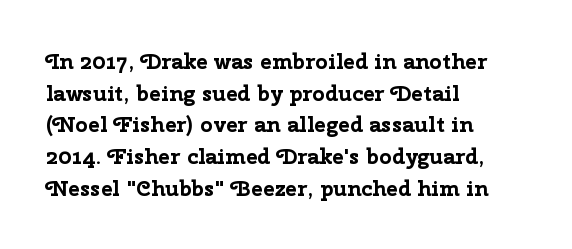
Beneath every word, the page is bare. Successive baselines arrive at the customary interval. It's the straight-up-and-down kind of type. Which margin do the lines hug? The left one — the right edge is uneven. Thick stems and heavy bowls — unmistakably bold.
